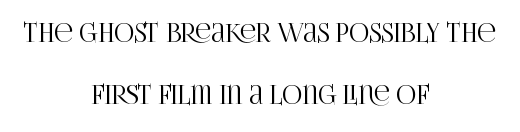
A student would call this center alignment; a typographer would say set centered. Look at the tracking — it's just the regular setting, nothing added. The lettering holds an erect, upright posture throughout. Is there much room between lines? Yes — plenty of vertical air separates them. The string is rendered with underlining switched off.
